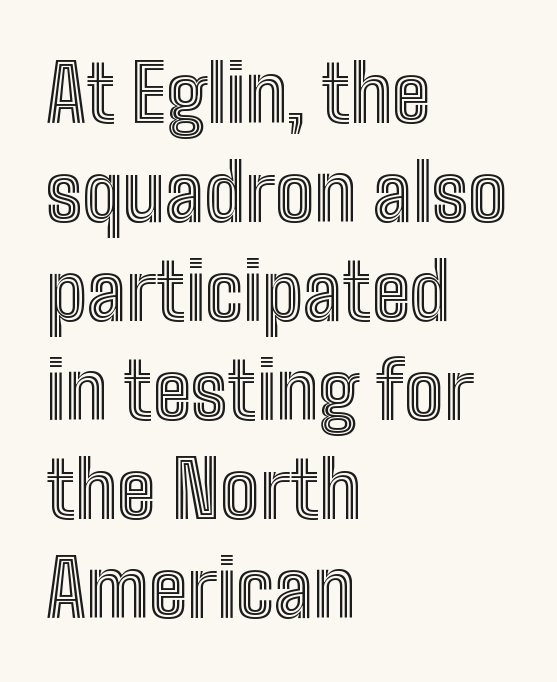
Q: Is the text italic (slanted)? A: No, it is upright.
Q: Is the text underlined? A: No.
Q: How is the paragraph aligned? A: Left-aligned.
Q: Is the spacing between letters normal or unusually wide? A: Normal.
Q: Is the spacing between lines tight, normal or loose? A: Normal.
Q: Width (condensed, normal, or wide)? A: Condensed.
Q: x-height? A: Medium.
Q: Monospaced? A: No.
